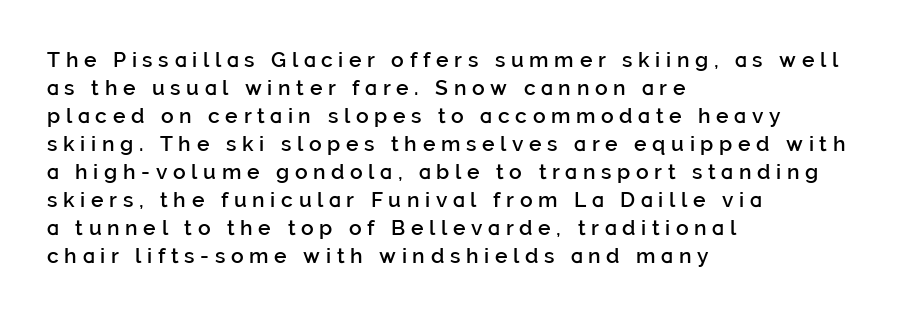
The image shows 21 px text type, upright; set left-aligned, normal line spacing (1.33x), unusually wide letter spacing (+0.27 em), not underlined.
